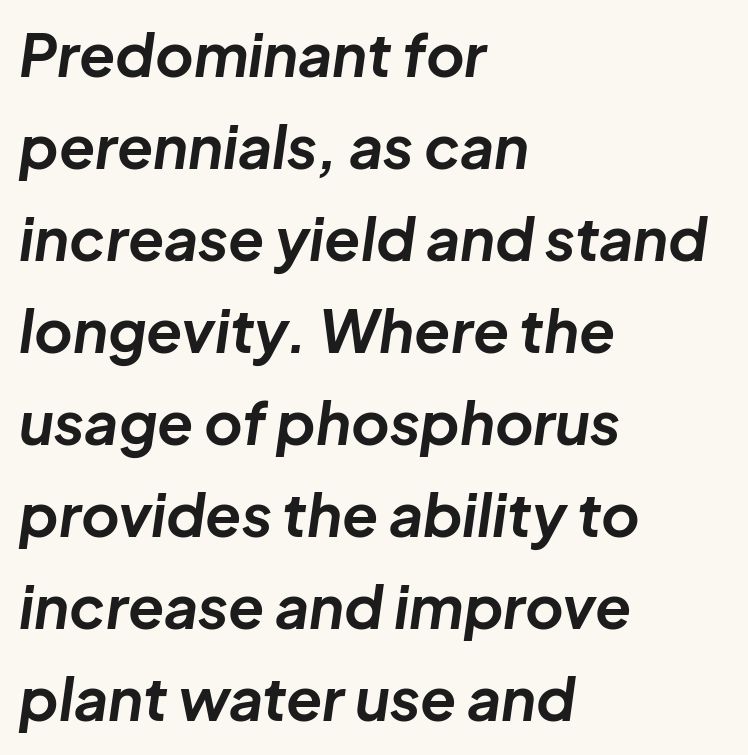
{"italic": "yes", "lean": "right", "slant_degrees": 8, "bold": "yes", "weight": "bold", "width": "normal", "stroke_contrast": "low", "x_height": "medium", "monospaced": "no", "underline": "no", "align": "left", "line_spacing": "normal", "line_spacing_ratio": 1.56, "letter_spacing": "normal", "letter_spacing_em": 0.0, "glyph_px": 59}
